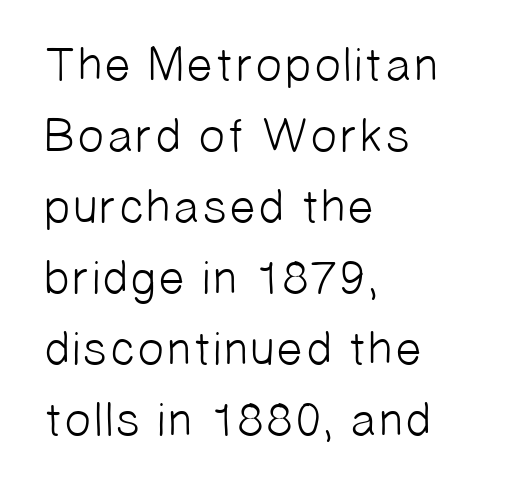
{"serif": "no", "bold": "no", "weight": "light", "width": "normal", "stroke_contrast": "low", "x_height": "medium", "monospaced": "no", "underline": "no", "align": "left", "line_spacing": "normal", "line_spacing_ratio": 1.48, "letter_spacing": "normal", "letter_spacing_em": 0.0, "glyph_px": 48}
